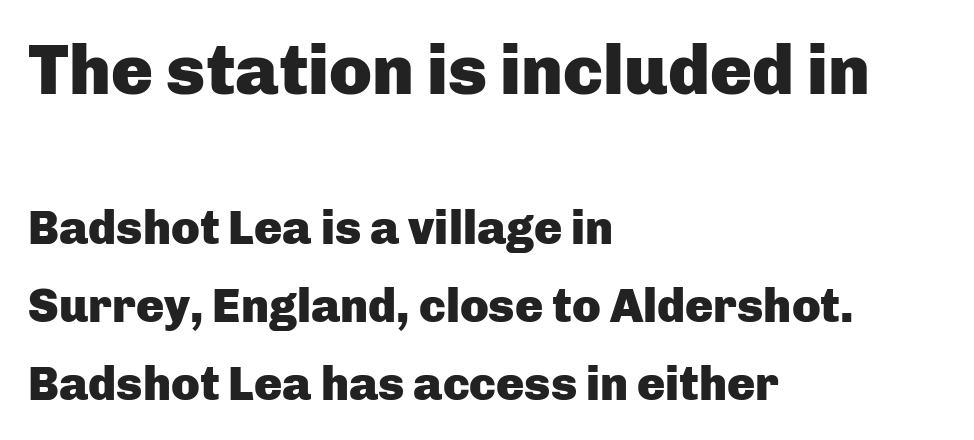
The lettering stays uniformly vertical, giving the passage a roman look. Compared with an ordinary text face, these strokes are far heavier — a full bold. Tracking here is standard; glyphs follow each other at the usual distance. The characters display no serif detailing; their extremities are plain.
